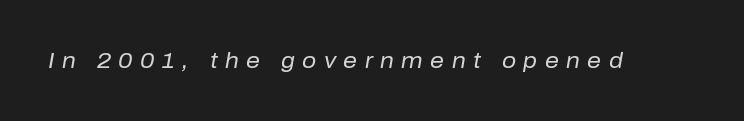
Q: Is the text bold? A: No.
Q: Is the text italic (slanted)? A: Yes, it leans right by about 10 degrees.
Q: Is the text underlined? A: No.
Q: Is the spacing between letters normal or unusually wide? A: Unusually wide.
